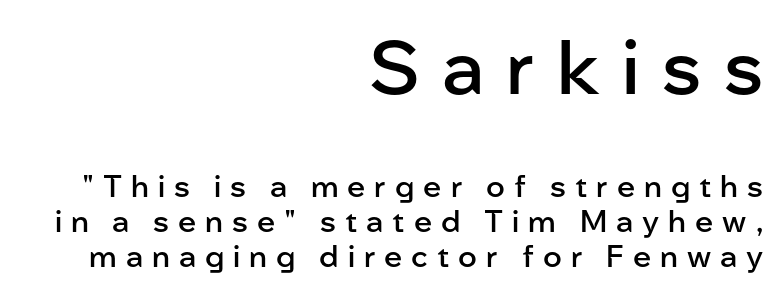
The image shows 74 px semibold sans-serif type, upright; set right-aligned, line spacing 1.18x, unusually wide letter spacing (+0.3 em), not underlined; the first (top) block is 2.47x larger; low stroke contrast and a medium x-height.
